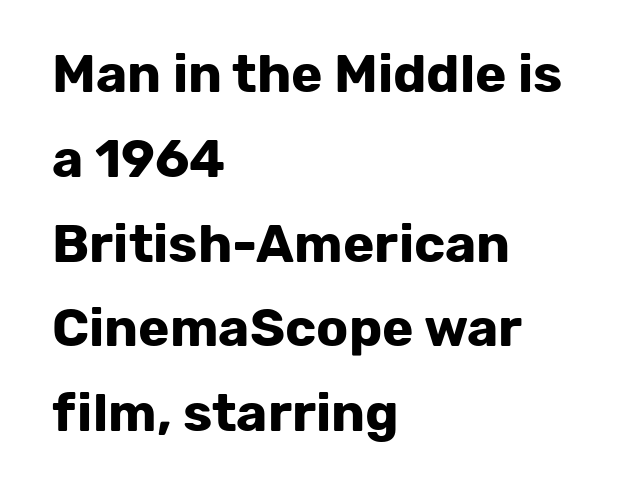
Characters follow at the spacing the type designer built in. Does the leading feel generous? No, just average. The letters carry no serifs — their stems end cleanly without finishing strokes. Each row of text sits above clean, open space. These lines carry a lot of weight — the face is fully bold. Do the characters align in a grid? No, the font is proportional.
